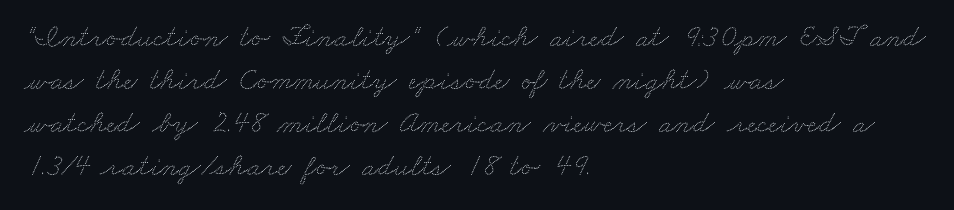
{"width": "wide", "stroke_contrast": "low", "x_height": "small", "monospaced": "no", "underline": "no", "align": "left", "line_spacing": "normal", "line_spacing_ratio": 1.39, "letter_spacing": "normal", "letter_spacing_em": 0.0, "glyph_px": 31}
